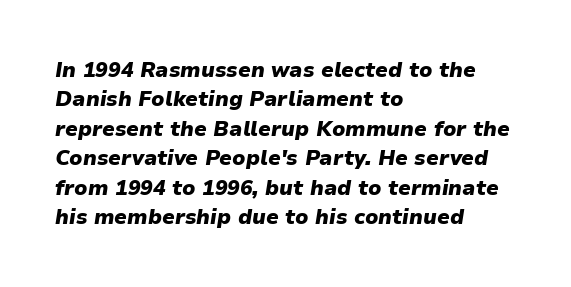
The image shows 21 px bold type, italic (leaning right); set left-aligned, normal line spacing (1.4x), normal letter spacing, not underlined.
